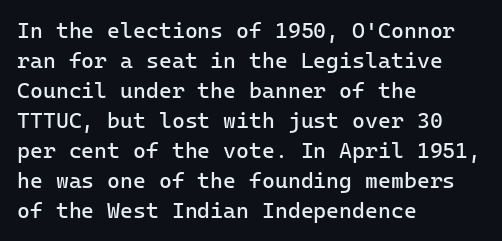
Reading down the column, the eye jumps a familiar distance to each next line. Left-aligned paragraph, ragged on the right. Check under the words: just untouched page. Nope, not italic — everything's standing straight.
